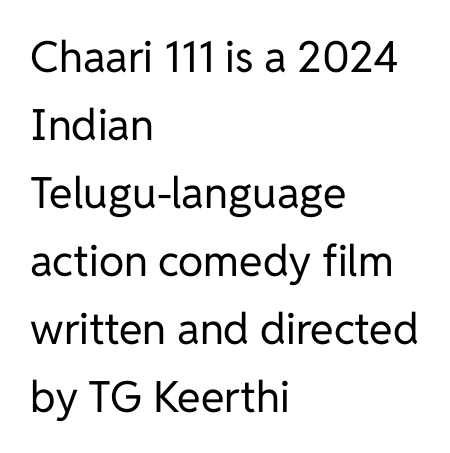
The image shows 43 px regular-weight sans-serif type, upright; set left-aligned, normal line spacing (1.58x), normal letter spacing, not underlined; low stroke contrast and a medium x-height.
